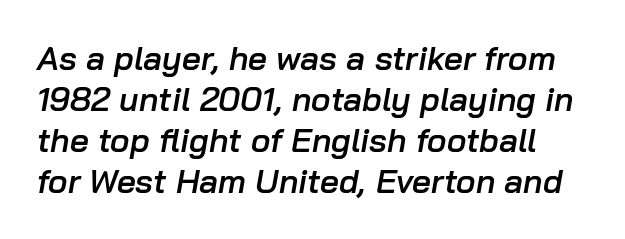
{"italic": "yes", "lean": "right", "slant_degrees": 10, "bold": "semi", "weight": "semibold", "width": "normal", "stroke_contrast": "low", "x_height": "medium", "monospaced": "no", "underline": "no", "line_spacing_ratio": 1.24, "letter_spacing": "normal", "letter_spacing_em": 0.0, "glyph_px": 33}
